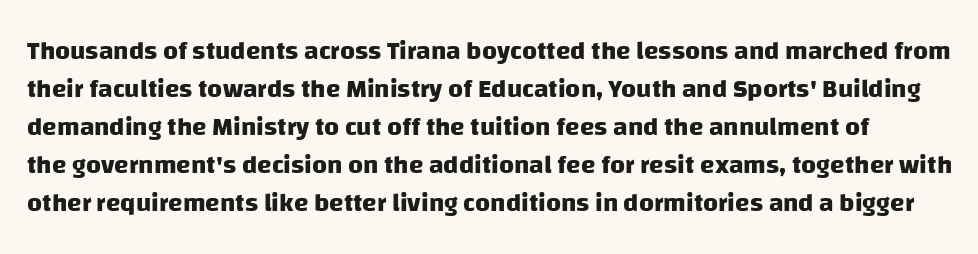
Is the letter spacing exaggerated? No — it looks like the ordinary default. Is there much room between lines? A standard amount, neither cramped nor airy. Typographic density is high because the face is bold. The area under the type is left untouched.
